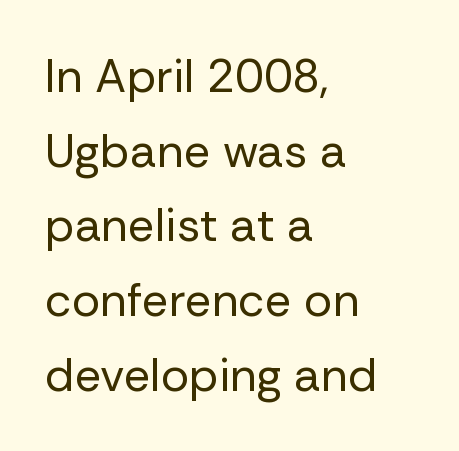
The image shows 47 px regular-weight sans-serif type, upright; set left-aligned, normal line spacing (1.59x), normal letter spacing, not underlined; low stroke contrast and a medium x-height.
